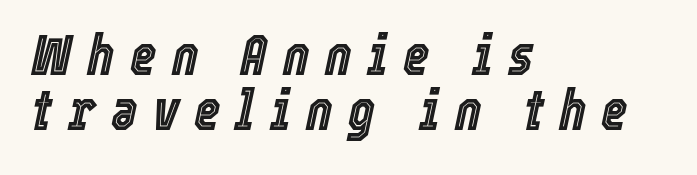
The image shows 57 px condensed type, italic (leaning right); set left-aligned, tight line spacing (0.97x), unusually wide letter spacing (+0.27 em), not underlined; a medium x-height.
